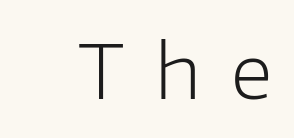
Examine the stroke ends and you'll find no serifs. Decoration check: the copy has no underline. Do the letters lean? They stand straight. The passage shown is not bold in any degree.
